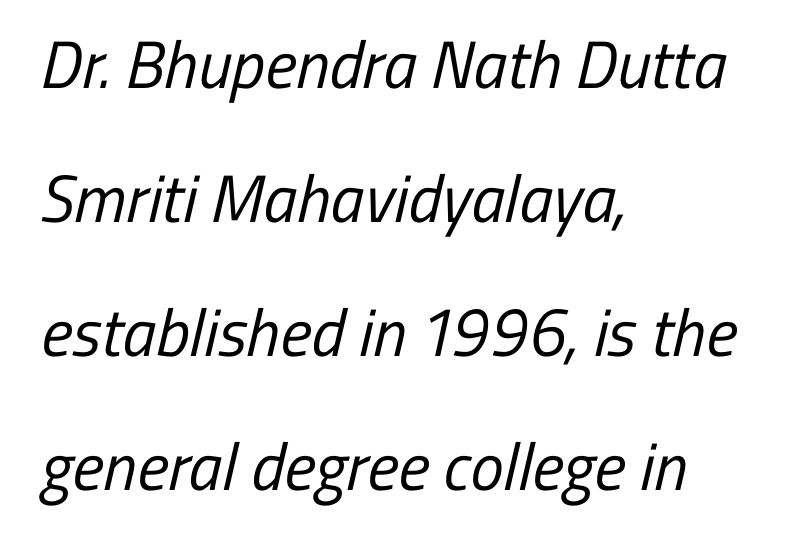
Teacher's note: observe the even left margin — that is flush-left alignment. The face used here is proportionally spaced, like ordinary book or web type. Any mark beneath the type? The region is blank. The font sits on the lighter half of the weight spectrum, regular included. No feet cap the strokes, marking this as sans-serif type. Vertical spacing — loose.
